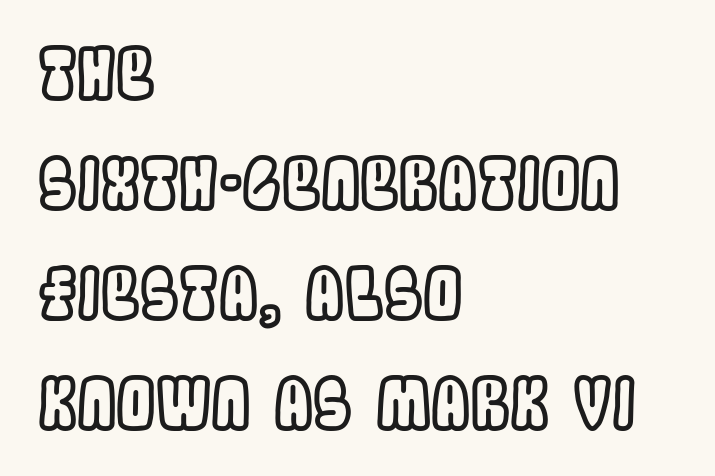
Nobody drew a line under any word here. The letterforms sit shoulder to shoulder at normal distance. Tall strokes in this sample are plumb rather than angled. Character widths vary here, with narrow letters taking less room than wide ones. The leading is moderate, giving the passage an even texture.
